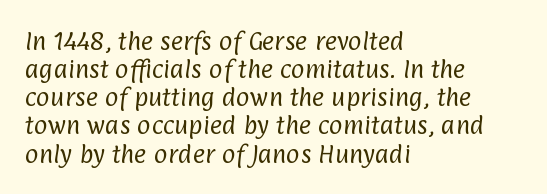
Q: Is the text bold? A: No.
Q: Is the text underlined? A: No.
Q: How is the paragraph aligned? A: Left-aligned.
Q: Is the spacing between letters normal or unusually wide? A: Normal.
Q: Is the spacing between lines tight, normal or loose? A: Normal.
